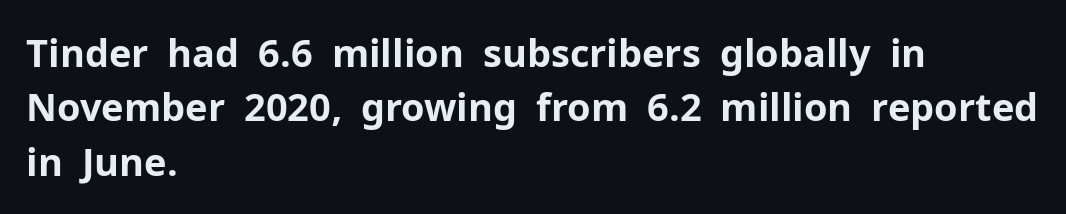
Q: Is the text bold? A: Yes.
Q: Is the text italic (slanted)? A: No, it is upright.
Q: Is the typeface a serif or a sans-serif typeface? A: Sans-serif.
Q: Is the text underlined? A: No.
Q: How is the paragraph aligned? A: Left-aligned.
Q: Is the spacing between letters normal or unusually wide? A: Normal.
Q: Is the spacing between lines tight, normal or loose? A: Normal.
Q: Width (condensed, normal, or wide)? A: Normal.
Q: Stroke contrast? A: Low.
Q: x-height? A: Medium.
Q: Monospaced? A: No.
